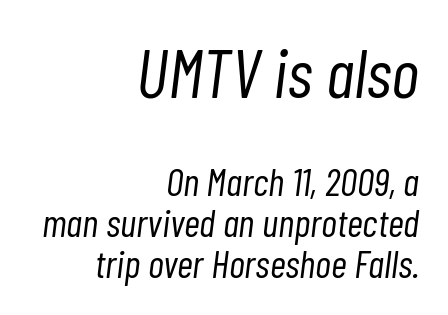
Q: Is the text bold? A: No.
Q: Is the text italic (slanted)? A: Yes, it leans right by about 7 degrees.
Q: Is the text underlined? A: No.
Q: How is the paragraph aligned? A: Right-aligned.
Q: Is the spacing between letters normal or unusually wide? A: Normal.
Q: Is the spacing between lines tight, normal or loose? A: Tight.
Q: Which block of text is set in a larger size, the first (top) or the second (bottom)? A: The first (top) one.
Q: Width (condensed, normal, or wide)? A: Condensed.
Q: Stroke contrast? A: Low.
Q: x-height? A: Medium.
Q: Monospaced? A: No.
